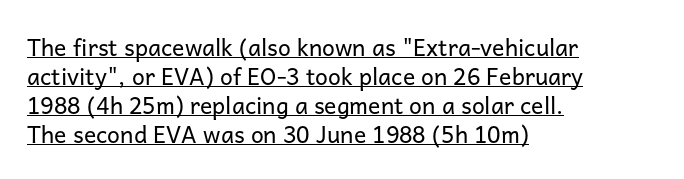
{"italic": "no", "bold": "no", "underline": "yes", "align": "left", "line_spacing": "normal", "line_spacing_ratio": 1.26, "letter_spacing": "normal", "letter_spacing_em": 0.0, "glyph_px": 23}
